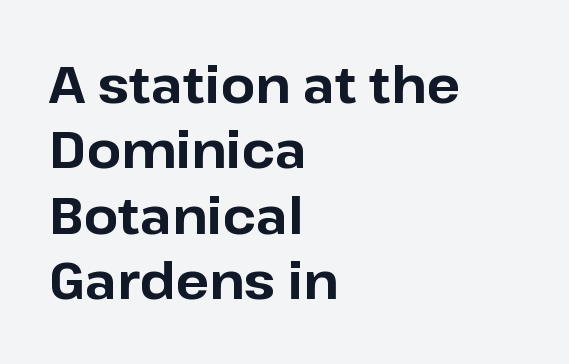
{"serif": "no", "italic": "no", "bold": "yes", "weight": "bold", "width": "normal", "stroke_contrast": "low", "x_height": "medium", "monospaced": "no", "underline": "no", "align": "left", "line_spacing": "normal", "line_spacing_ratio": 1.31, "letter_spacing": "normal", "letter_spacing_em": 0.0, "glyph_px": 50}
